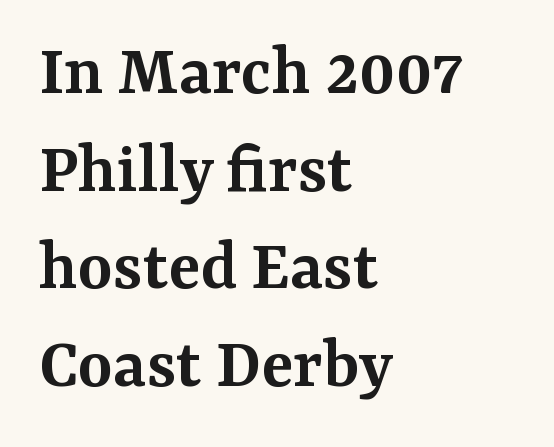
{"serif": "yes", "italic": "no", "bold": "semi", "weight": "semibold", "width": "normal", "stroke_contrast": "medium", "x_height": "medium", "monospaced": "no", "underline": "no", "align": "left", "line_spacing": "normal", "line_spacing_ratio": 1.32, "letter_spacing": "normal", "letter_spacing_em": 0.0, "glyph_px": 74}
